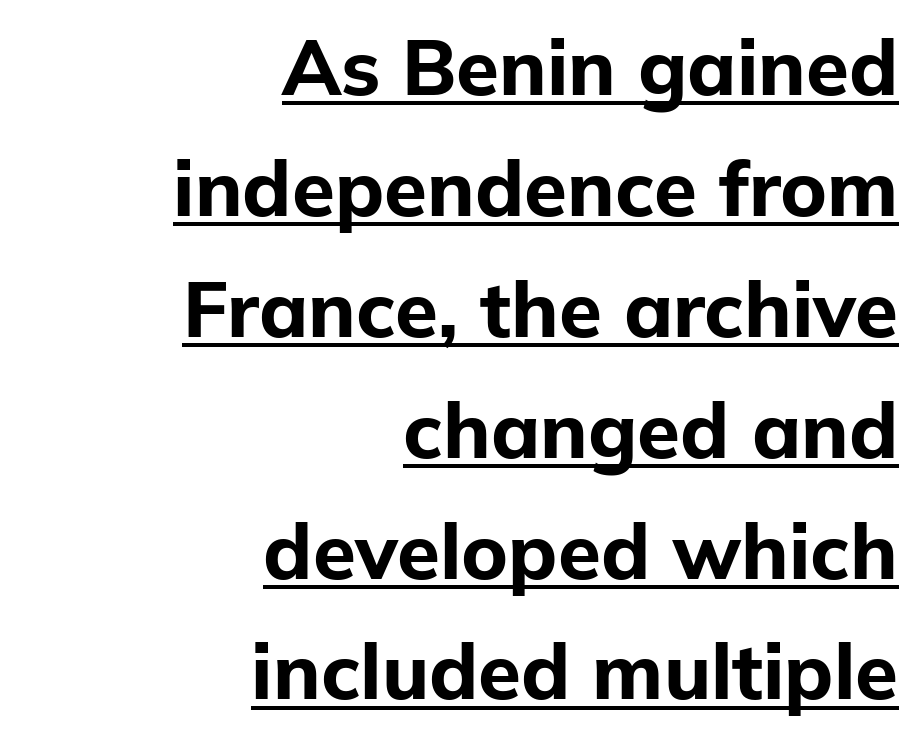
This sample is right-justified, so line beginnings fall wherever the words allow. The font's upright variant was chosen for this text. Each word holds together tightly as a unit, with standard inter-letter gaps. Note the varied advance widths — an 'i' is clearly narrower than an 'm'.
